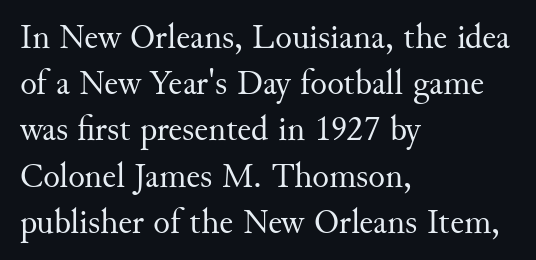
{"serif": "yes", "italic": "no", "bold": "no", "weight": "regular", "width": "normal", "stroke_contrast": "medium", "x_height": "small", "monospaced": "no", "underline": "no", "align": "left", "line_spacing": "normal", "line_spacing_ratio": 1.32, "letter_spacing": "normal", "letter_spacing_em": 0.0, "glyph_px": 35}
